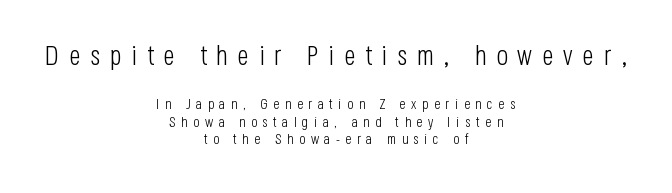
{"italic": "no", "bold": "no", "underline": "no", "align": "center", "line_spacing_ratio": 1.17, "letter_spacing": "wide", "letter_spacing_em": 0.36, "larger_block": "first", "size_ratio": 1.8, "glyph_px": 27}
